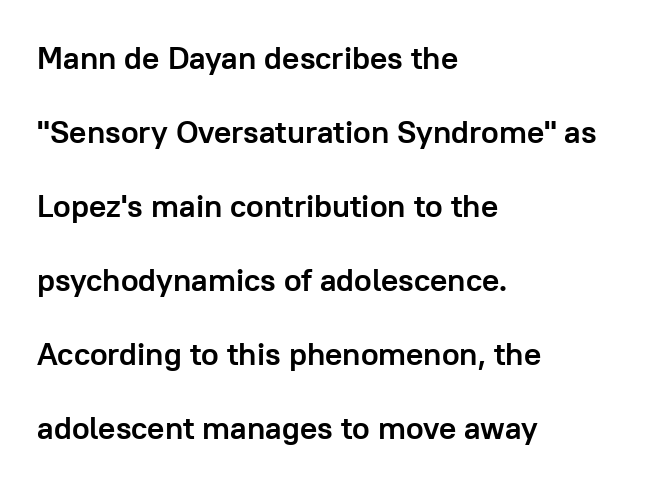
The image shows 32 px semibold sans-serif type, upright; set left-aligned, loose line spacing (2.31x), normal letter spacing, not underlined; low stroke contrast and a medium x-height.
